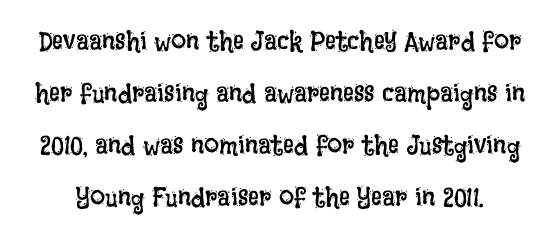
The image shows 27 px text type, upright; set loose line spacing (1.93x), normal letter spacing, not underlined.
